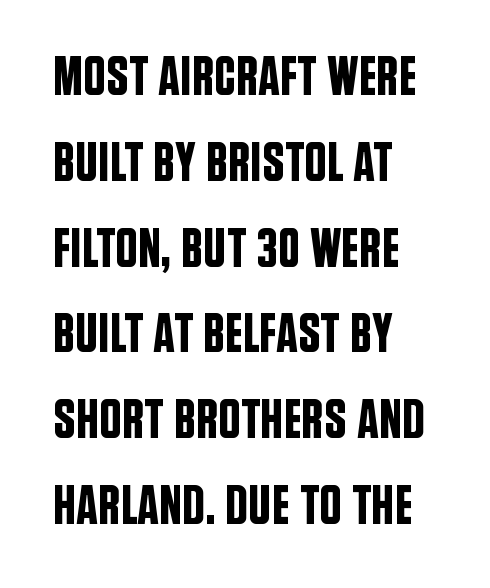
The image shows 55 px condensed sans-serif type, upright; set left-aligned, normal line spacing (1.56x), normal letter spacing, not underlined; low stroke contrast and a large x-height.
